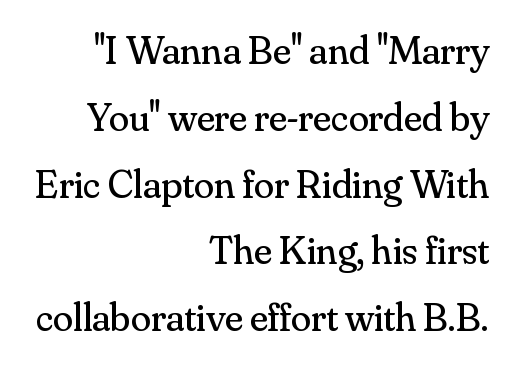
Q: Is the text bold? A: No.
Q: Is the text italic (slanted)? A: No, it is upright.
Q: Is the typeface a serif or a sans-serif typeface? A: Serif.
Q: Is the text underlined? A: No.
Q: How is the paragraph aligned? A: Right-aligned.
Q: Is the spacing between letters normal or unusually wide? A: Normal.
Q: Is the spacing between lines tight, normal or loose? A: Normal.
Q: Width (condensed, normal, or wide)? A: Normal.
Q: Stroke contrast? A: Medium.
Q: x-height? A: Small.
Q: Monospaced? A: No.
